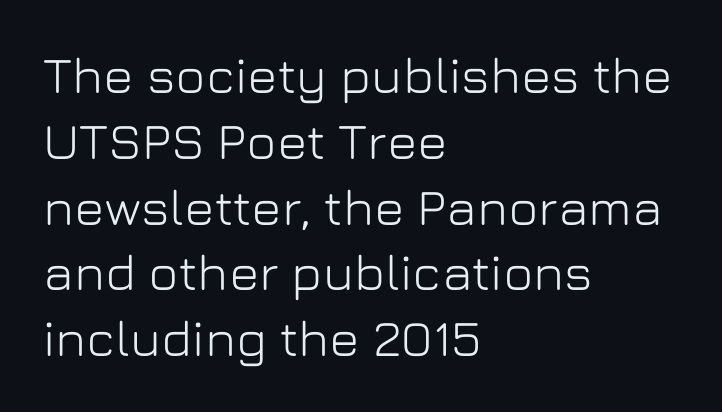
The image shows 51 px sans-serif type, upright; set left-aligned, normal line spacing (1.29x), normal letter spacing, not underlined; low stroke contrast and a medium x-height.
